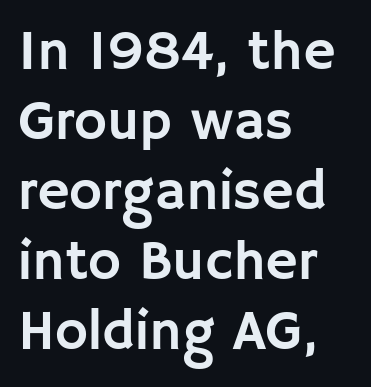
Is the letter spacing exaggerated? No — it looks like the ordinary default. The type family on display is of the sans-serif kind. The font's upright variant was chosen for this text. Line starts are locked; line ends wander. The letters advance in unequal steps, a hallmark of proportional type.
